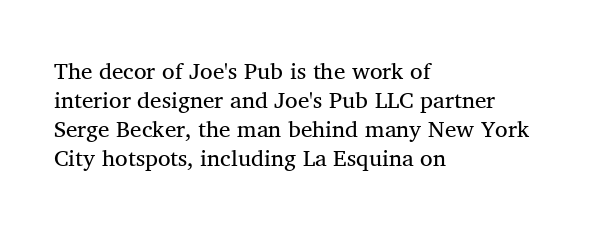
{"italic": "no", "bold": "no", "underline": "no", "align": "left", "line_spacing": "normal", "line_spacing_ratio": 1.26, "letter_spacing": "normal", "letter_spacing_em": 0.0, "glyph_px": 23}
